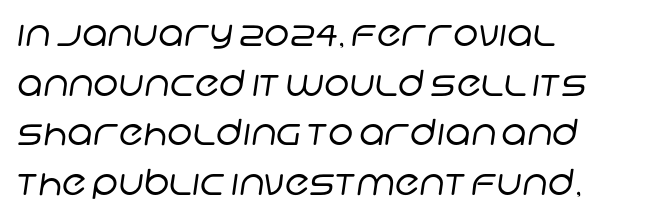
Q: Is the text bold? A: No.
Q: Is the typeface a serif or a sans-serif typeface? A: Sans-serif.
Q: Is the text underlined? A: No.
Q: How is the paragraph aligned? A: Left-aligned.
Q: Is the spacing between letters normal or unusually wide? A: Normal.
Q: Is the spacing between lines tight, normal or loose? A: Normal.
Q: Width (condensed, normal, or wide)? A: Normal.
Q: Stroke contrast? A: Low.
Q: x-height? A: Large.
Q: Monospaced? A: No.
